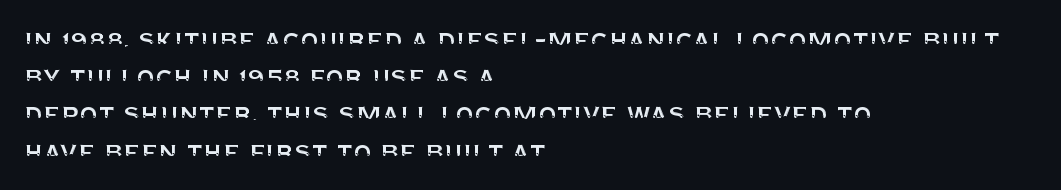
Q: Is the text italic (slanted)? A: No, it is upright.
Q: Is the typeface a serif or a sans-serif typeface? A: Sans-serif.
Q: Is the text underlined? A: No.
Q: How is the paragraph aligned? A: Left-aligned.
Q: Is the spacing between letters normal or unusually wide? A: Normal.
Q: Width (condensed, normal, or wide)? A: Normal.
Q: Stroke contrast? A: Medium.
Q: x-height? A: Large.
Q: Monospaced? A: No.
